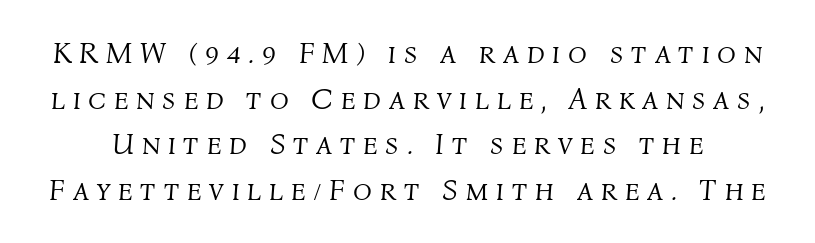
{"italic": "yes", "lean": "right", "slant_degrees": 4, "bold": "no", "weight": "light", "width": "normal", "stroke_contrast": "medium", "x_height": "medium", "monospaced": "no", "underline": "no", "line_spacing": "normal", "line_spacing_ratio": 1.47, "letter_spacing": "wide", "letter_spacing_em": 0.25, "glyph_px": 31}
